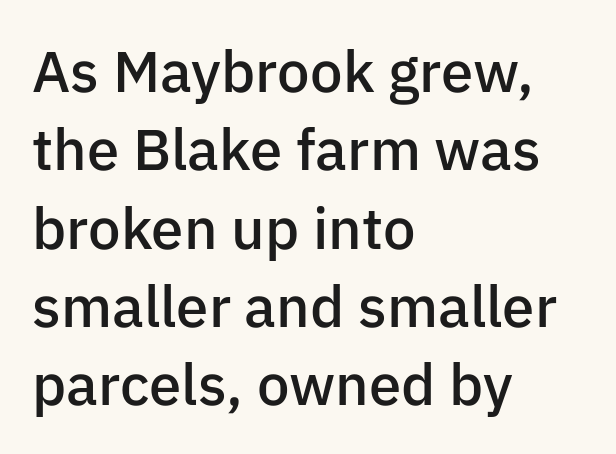
{"serif": "no", "italic": "no", "bold": "semi", "weight": "semibold", "width": "normal", "stroke_contrast": "low", "x_height": "medium", "monospaced": "no", "underline": "no", "align": "left", "line_spacing": "normal", "line_spacing_ratio": 1.35, "letter_spacing": "normal", "letter_spacing_em": 0.0, "glyph_px": 58}
